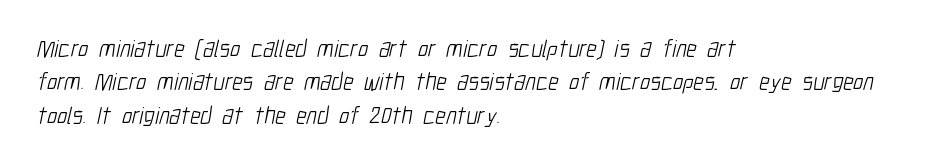
Q: Is the text bold? A: No.
Q: Is the text underlined? A: No.
Q: How is the paragraph aligned? A: Left-aligned.
Q: Is the spacing between letters normal or unusually wide? A: Normal.
Q: Is the spacing between lines tight, normal or loose? A: Normal.
